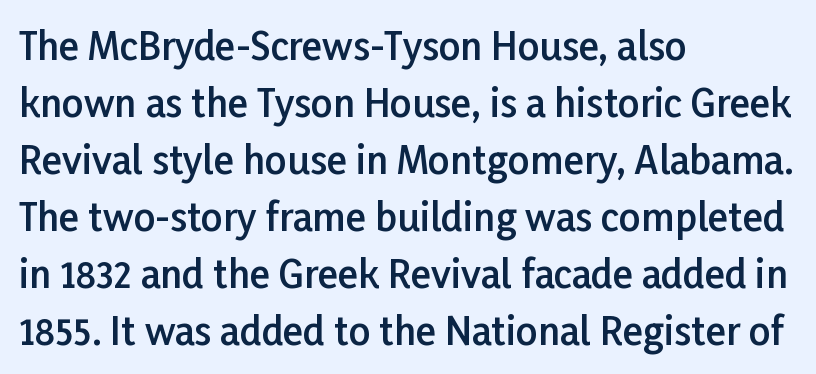
Q: Is the text bold? A: Semi-bold.
Q: Is the text italic (slanted)? A: No, it is upright.
Q: Is the typeface a serif or a sans-serif typeface? A: Sans-serif.
Q: Is the text underlined? A: No.
Q: How is the paragraph aligned? A: Left-aligned.
Q: Is the spacing between letters normal or unusually wide? A: Normal.
Q: Is the spacing between lines tight, normal or loose? A: Normal.
Q: Width (condensed, normal, or wide)? A: Normal.
Q: Stroke contrast? A: Low.
Q: x-height? A: Medium.
Q: Monospaced? A: No.
